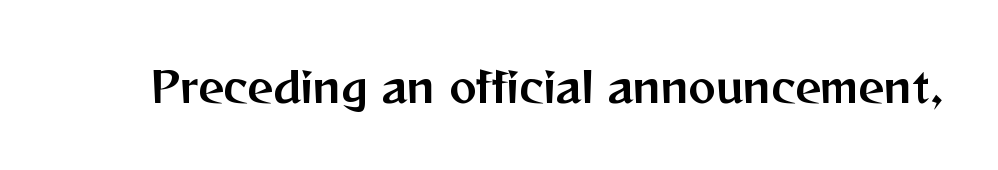
Q: Is the text italic (slanted)? A: No, it is upright.
Q: Is the typeface a serif or a sans-serif typeface? A: Sans-serif.
Q: Is the text underlined? A: No.
Q: Is the spacing between letters normal or unusually wide? A: Normal.
Q: Width (condensed, normal, or wide)? A: Normal.
Q: Stroke contrast? A: Medium.
Q: x-height? A: Medium.
Q: Monospaced? A: No.
